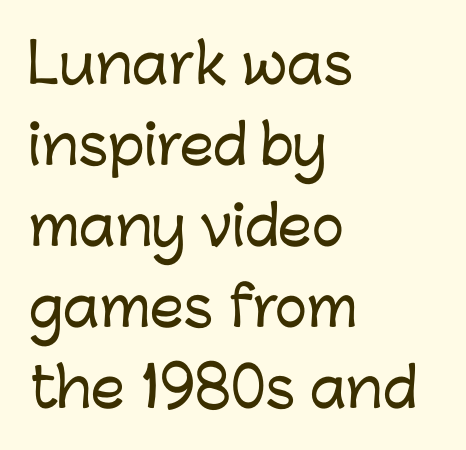
The image shows 54 px sans-serif type, upright; set left-aligned, normal line spacing (1.5x), normal letter spacing, not underlined; low stroke contrast and a medium x-height.
